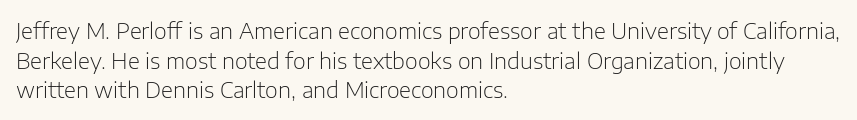
{"italic": "no", "bold": "no", "underline": "no", "align": "left", "line_spacing": "normal", "line_spacing_ratio": 1.35, "letter_spacing": "normal", "letter_spacing_em": 0.0, "glyph_px": 22}
